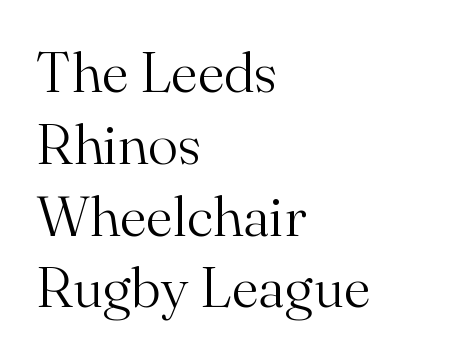
Q: Is the text bold? A: No.
Q: Is the text italic (slanted)? A: No, it is upright.
Q: Is the typeface a serif or a sans-serif typeface? A: Serif.
Q: Is the text underlined? A: No.
Q: How is the paragraph aligned? A: Left-aligned.
Q: Is the spacing between letters normal or unusually wide? A: Normal.
Q: Is the spacing between lines tight, normal or loose? A: Normal.
Q: Width (condensed, normal, or wide)? A: Normal.
Q: Stroke contrast? A: Medium.
Q: x-height? A: Small.
Q: Monospaced? A: No.
